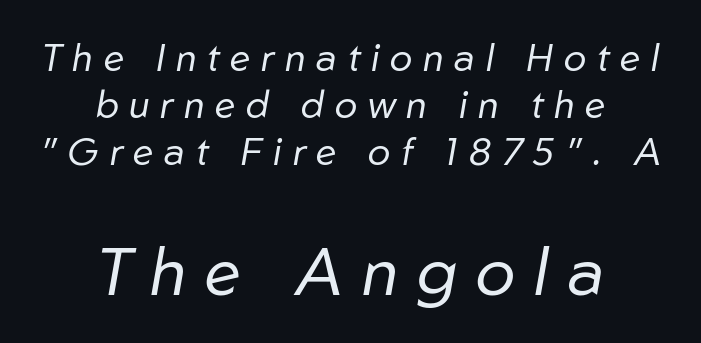
{"italic": "yes", "lean": "right", "slant_degrees": 10, "bold": "no", "weight": "regular", "width": "normal", "stroke_contrast": "low", "x_height": "medium", "monospaced": "no", "underline": "no", "align": "center", "line_spacing_ratio": 1.24, "letter_spacing": "wide", "letter_spacing_em": 0.28, "larger_block": "second", "size_ratio": 1.76, "glyph_px": 67}
